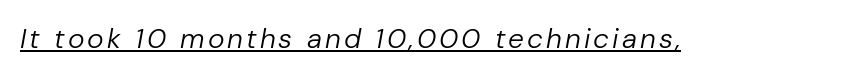
The image shows 28 px regular-weight type, italic (leaning right); set underlined; low stroke contrast and a medium x-height.
